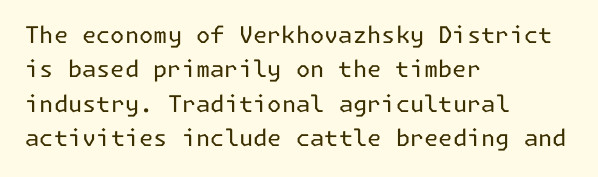
{"italic": "no", "bold": "no", "underline": "no", "align": "left", "line_spacing": "normal", "line_spacing_ratio": 1.5, "letter_spacing": "normal", "letter_spacing_em": 0.0, "glyph_px": 23}
